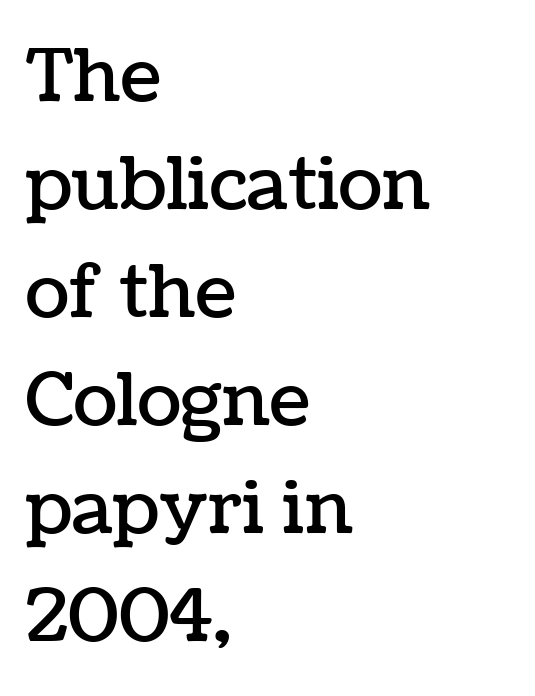
{"italic": "no", "width": "normal", "stroke_contrast": "low", "x_height": "medium", "monospaced": "no", "underline": "no", "align": "left", "line_spacing": "normal", "line_spacing_ratio": 1.48, "letter_spacing": "normal", "letter_spacing_em": 0.0, "glyph_px": 73}
